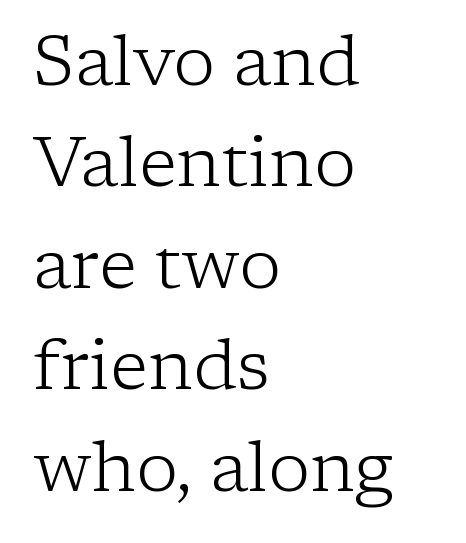
{"serif": "yes", "italic": "no", "bold": "no", "weight": "light", "width": "normal", "stroke_contrast": "low", "x_height": "medium", "monospaced": "no", "underline": "no", "align": "left", "line_spacing": "normal", "line_spacing_ratio": 1.45, "letter_spacing": "normal", "letter_spacing_em": 0.0, "glyph_px": 70}
